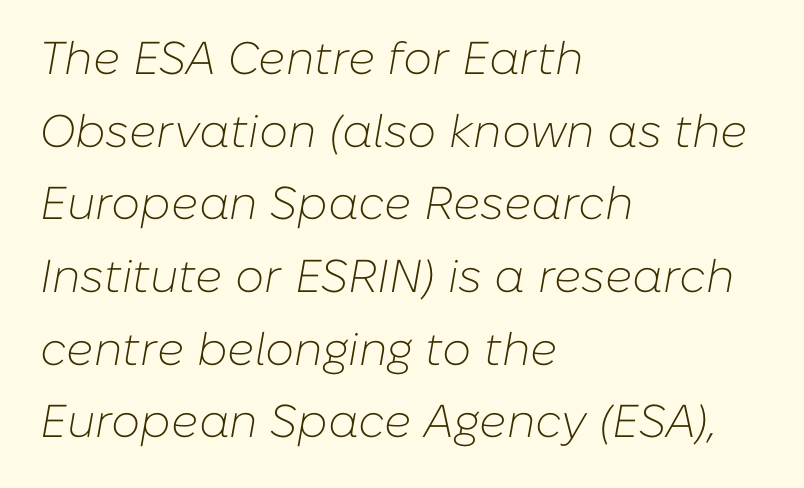
The text block is weighted toward the left margin, trailing off unevenly rightward. A typesetter would call this proportional, since set widths differ per character. The words here are not underlined. The axis of the letterforms is tilted away from vertical.
